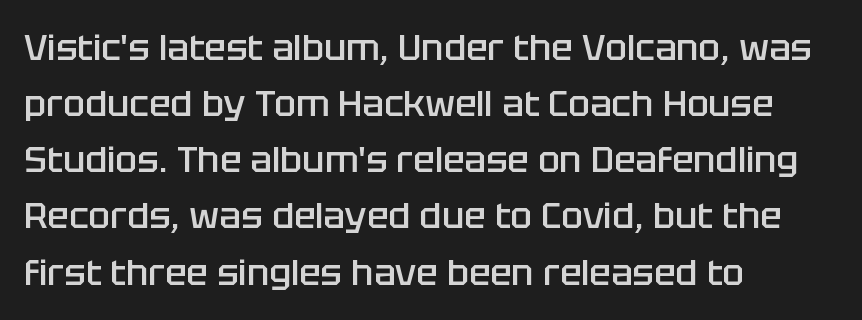
The image shows 36 px semibold sans-serif type, upright; set left-aligned, normal line spacing (1.56x), normal letter spacing, not underlined; low stroke contrast and a large x-height.
